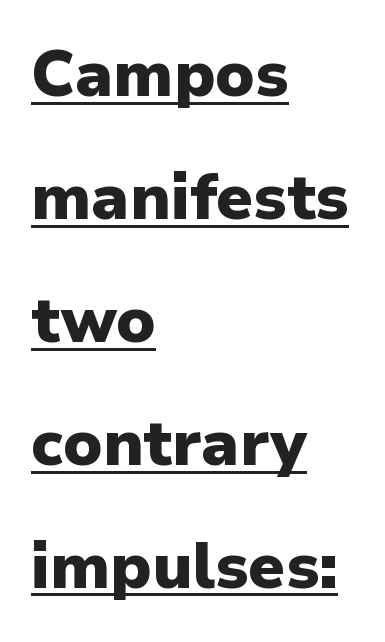
The image shows 64 px heavy sans-serif type, upright; set left-aligned, loose line spacing (1.92x), normal letter spacing, underlined; low stroke contrast and a medium x-height.
